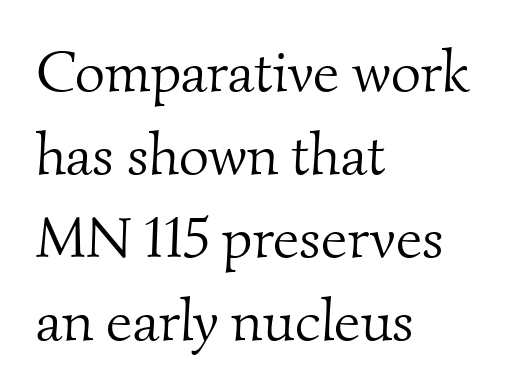
Q: Is the text bold? A: No.
Q: Is the typeface a serif or a sans-serif typeface? A: Serif.
Q: Is the text underlined? A: No.
Q: How is the paragraph aligned? A: Left-aligned.
Q: Is the spacing between letters normal or unusually wide? A: Normal.
Q: Is the spacing between lines tight, normal or loose? A: Normal.
Q: Width (condensed, normal, or wide)? A: Normal.
Q: Stroke contrast? A: Medium.
Q: x-height? A: Small.
Q: Monospaced? A: No.
